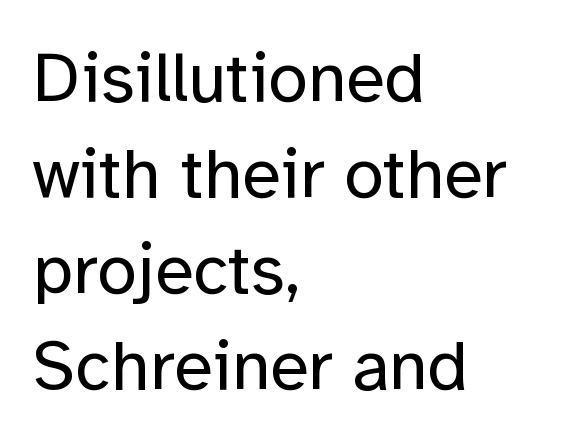
Q: Is the text bold? A: No.
Q: Is the text italic (slanted)? A: No, it is upright.
Q: Is the typeface a serif or a sans-serif typeface? A: Sans-serif.
Q: Is the text underlined? A: No.
Q: How is the paragraph aligned? A: Left-aligned.
Q: Is the spacing between letters normal or unusually wide? A: Normal.
Q: Is the spacing between lines tight, normal or loose? A: Normal.
Q: Width (condensed, normal, or wide)? A: Normal.
Q: Stroke contrast? A: Low.
Q: x-height? A: Medium.
Q: Monospaced? A: No.
